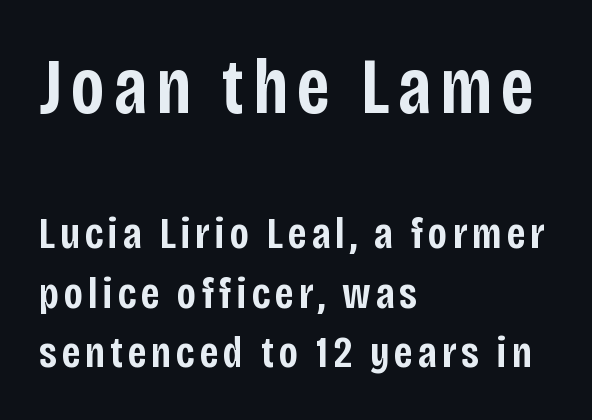
{"serif": "no", "italic": "no", "bold": "semi", "weight": "semibold", "width": "condensed", "stroke_contrast": "low", "x_height": "large", "monospaced": "no", "underline": "no", "align": "left", "line_spacing": "normal", "line_spacing_ratio": 1.32, "larger_block": "first", "size_ratio": 1.76, "glyph_px": 79}
